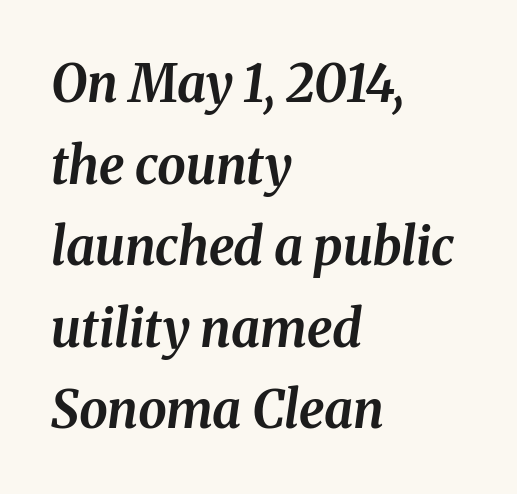
Horizontal bands of white between lines are of average thickness. The tracking reads as untouched default to a designer's eye. Do the characters align in a grid? No, the font is proportional. Line starts are locked; line ends wander. Honestly, there is no underline to notice here at all.
